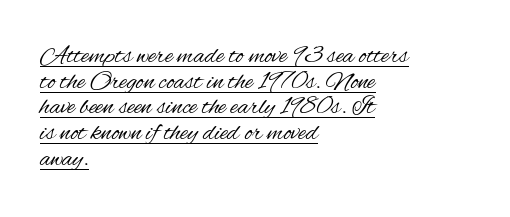
The image shows 26 px text type; set left-aligned, tight line spacing (0.99x), normal letter spacing, underlined.
